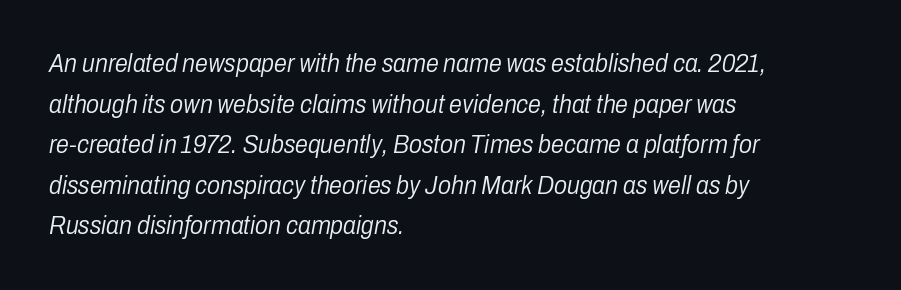
Rows of type keep a routine distance in the vertical direction. The glyphs are unaccompanied by any horizontal stroke below them. An italicized treatment has been applied to the whole sample. Is the block centered? No — it sits flush against the left margin. Honestly, the letter spacing is just normal — you wouldn't notice it.
